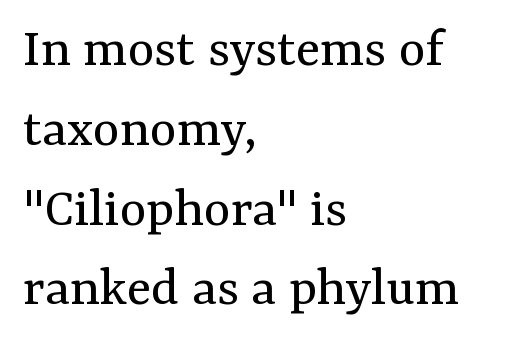
The image shows 57 px regular-weight serif type, upright; set left-aligned, normal line spacing (1.4x), normal letter spacing, not underlined; medium stroke contrast and a medium x-height.
